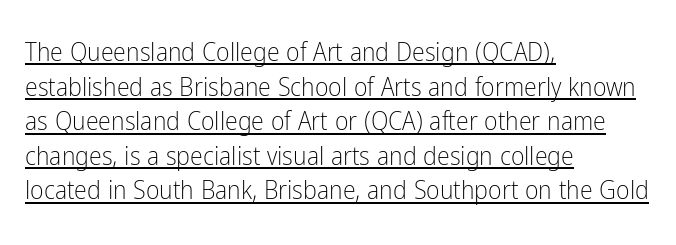
Q: Is the text bold? A: No.
Q: Is the text italic (slanted)? A: No, it is upright.
Q: Is the text underlined? A: Yes.
Q: How is the paragraph aligned? A: Left-aligned.
Q: Is the spacing between letters normal or unusually wide? A: Normal.
Q: Is the spacing between lines tight, normal or loose? A: Normal.
